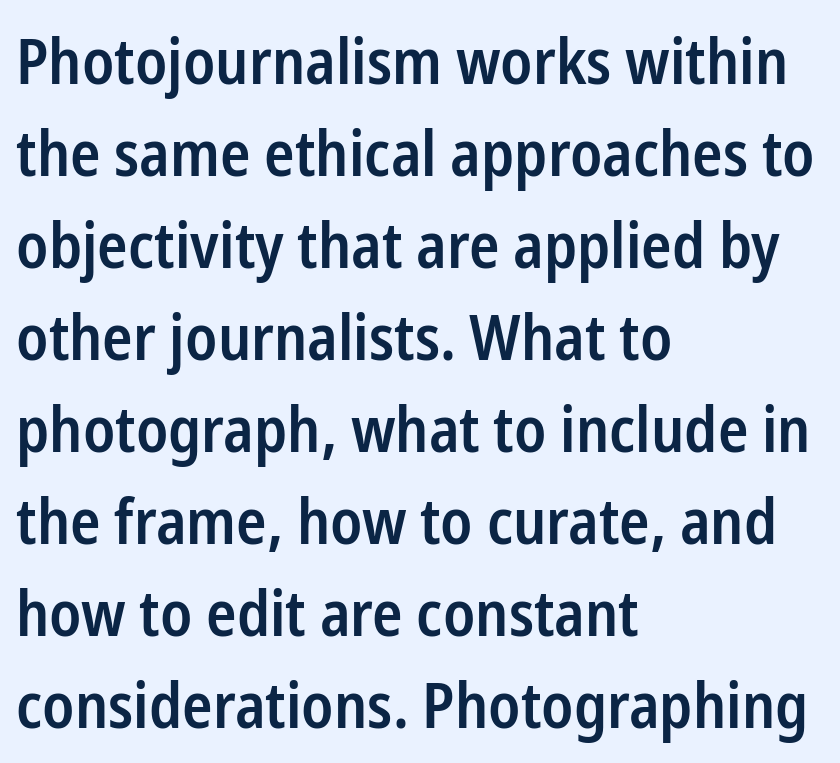
Q: Is the text bold? A: Semi-bold.
Q: Is the text italic (slanted)? A: No, it is upright.
Q: Is the typeface a serif or a sans-serif typeface? A: Sans-serif.
Q: Is the text underlined? A: No.
Q: How is the paragraph aligned? A: Left-aligned.
Q: Is the spacing between letters normal or unusually wide? A: Normal.
Q: Is the spacing between lines tight, normal or loose? A: Normal.
Q: Width (condensed, normal, or wide)? A: Condensed.
Q: Stroke contrast? A: Low.
Q: x-height? A: Medium.
Q: Monospaced? A: No.
